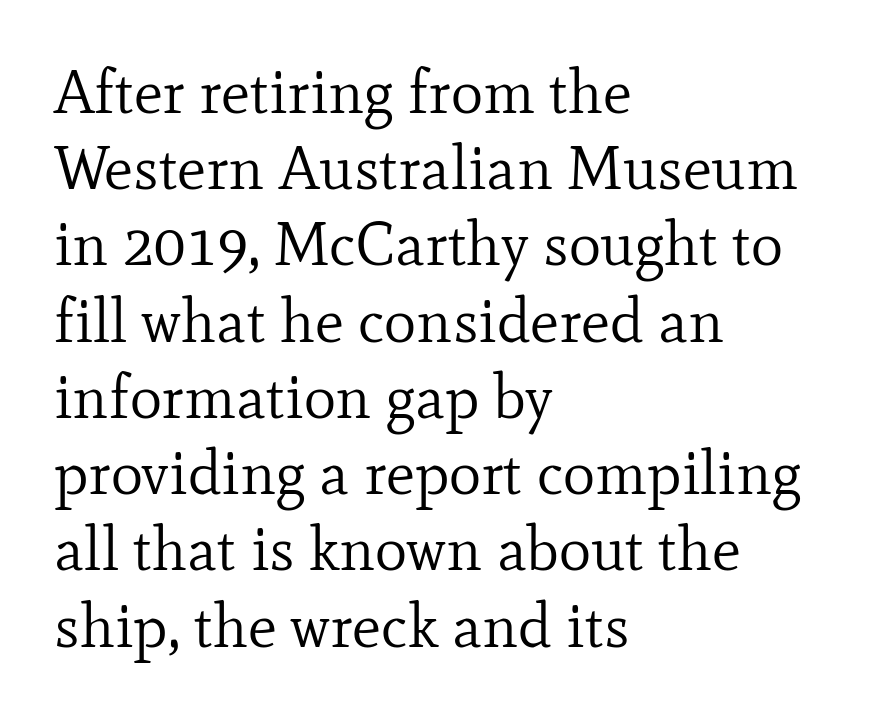
A typesetter would call this proportional, since set widths differ per character. The setting favours the left margin, as ordinary paragraphs usually do. What kind of face is this? One with serifs. It's the straight-up-and-down kind of type. Is this a heavy cut? Hardly; it is regular or lighter.
